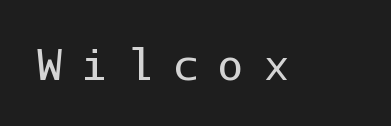
Q: Is the text bold? A: No.
Q: Is the text italic (slanted)? A: No, it is upright.
Q: Is the typeface a serif or a sans-serif typeface? A: Sans-serif.
Q: Is the text underlined? A: No.
Q: Is the spacing between letters normal or unusually wide? A: Unusually wide.
Q: Width (condensed, normal, or wide)? A: Normal.
Q: Stroke contrast? A: Low.
Q: x-height? A: Medium.
Q: Monospaced? A: Yes.
